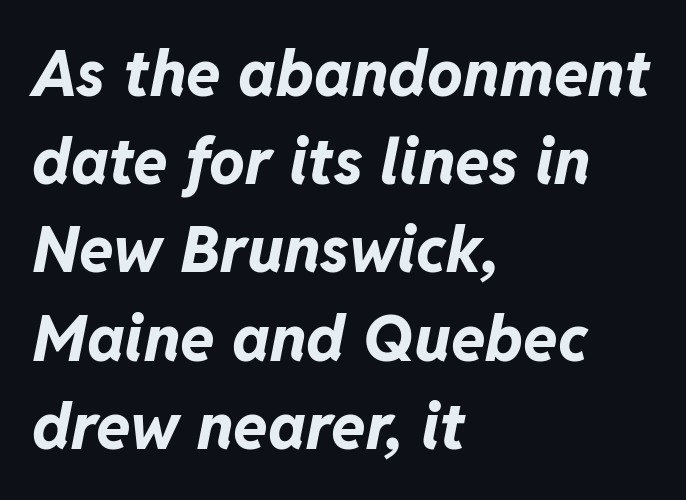
Think of a printed novel: that variable character pitch is what you see here. One-word summary of the alignment: left. Set as a true bold cut, around the 700 mark. The gaps between neighbouring characters are ordinary and unremarkable. Would a proofreader flag this as italicized? Yes.
